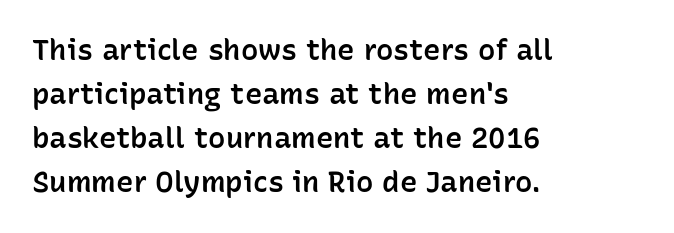
Q: Is the text bold? A: Semi-bold.
Q: Is the text italic (slanted)? A: No, it is upright.
Q: Is the typeface a serif or a sans-serif typeface? A: Sans-serif.
Q: Is the text underlined? A: No.
Q: How is the paragraph aligned? A: Left-aligned.
Q: Is the spacing between letters normal or unusually wide? A: Normal.
Q: Is the spacing between lines tight, normal or loose? A: Normal.
Q: Width (condensed, normal, or wide)? A: Normal.
Q: Stroke contrast? A: Low.
Q: x-height? A: Medium.
Q: Monospaced? A: No.
